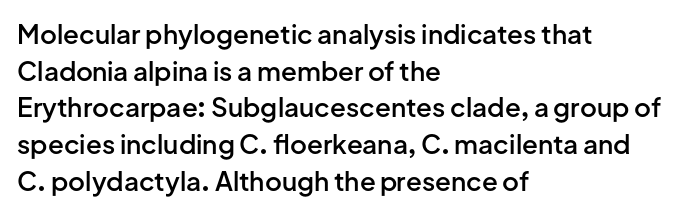
The image shows 26 px text type, upright; set left-aligned, normal line spacing (1.41x), normal letter spacing, not underlined.
